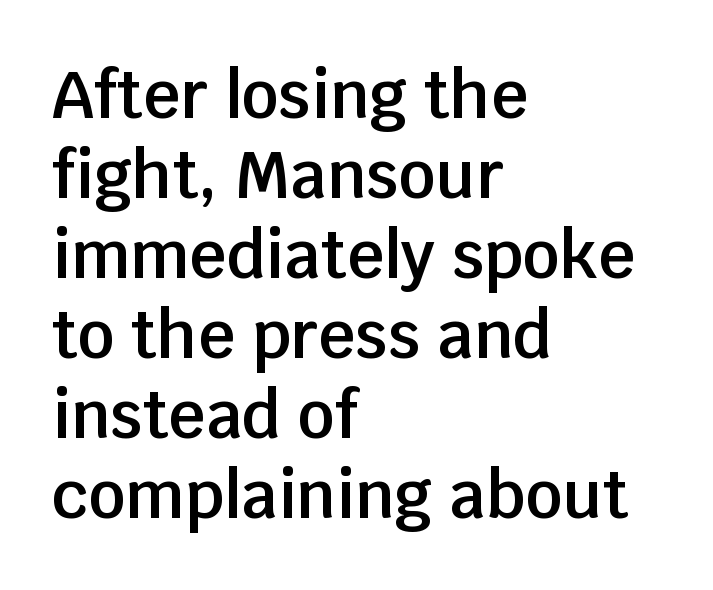
The image shows 65 px semibold sans-serif type, upright; set left-aligned, line spacing 1.23x, normal letter spacing, not underlined; low stroke contrast and a large x-height.
